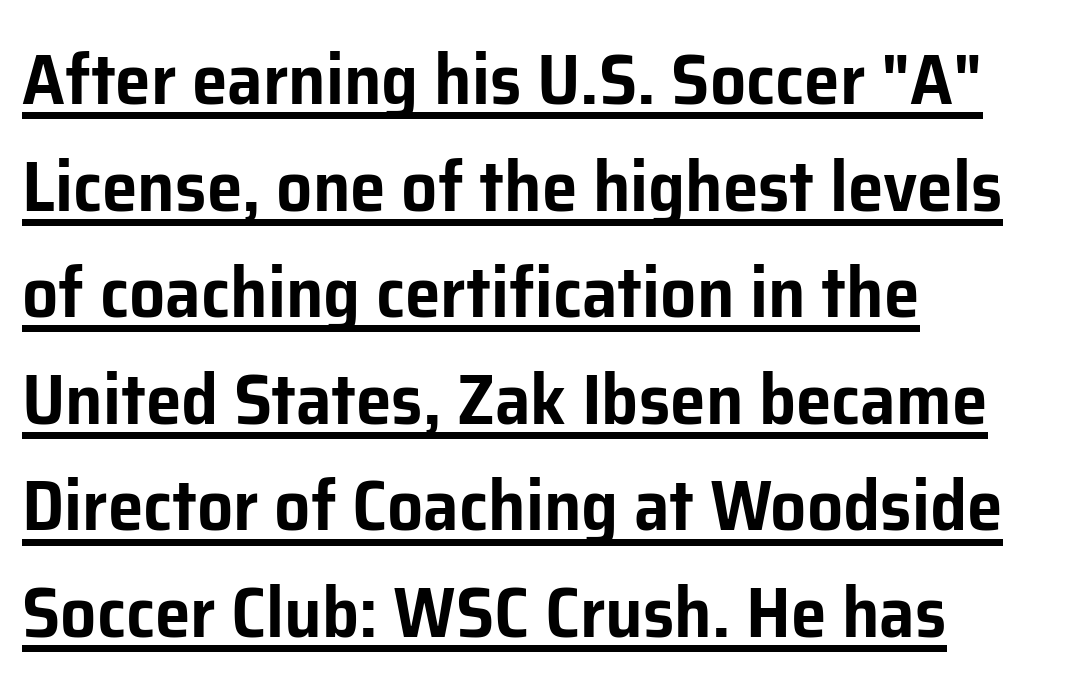
The image shows 72 px sans-serif type, upright; set left-aligned, normal line spacing (1.48x), normal letter spacing, underlined; low stroke contrast and a medium x-height.
